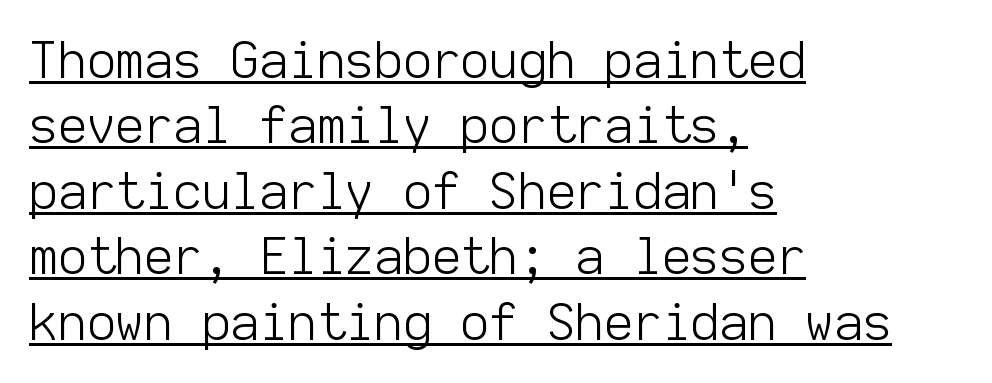
The image shows 50 px light sans-serif type, upright, monospaced; set left-aligned, normal line spacing (1.31x), normal letter spacing, underlined; low stroke contrast and a medium x-height.
